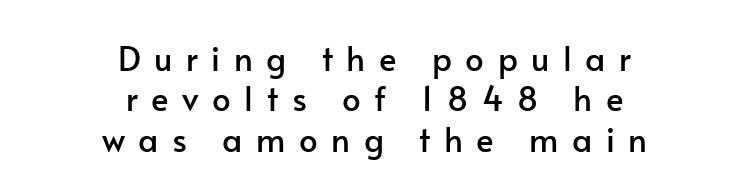
{"serif": "no", "italic": "no", "width": "normal", "stroke_contrast": "low", "x_height": "small", "monospaced": "no", "underline": "no", "align": "center", "line_spacing_ratio": 1.22, "letter_spacing": "wide", "letter_spacing_em": 0.41, "glyph_px": 33}
